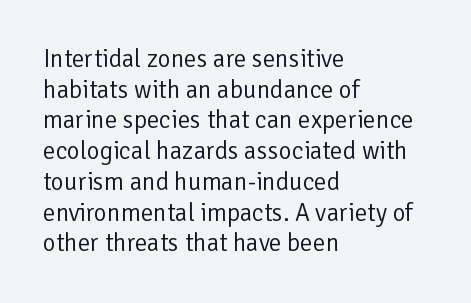
The letters look calm and open, with moderate or lighter stems. Descenders are the only things crossing below the line. Left-aligned paragraph, ragged on the right. Short note: letters normally spaced.
